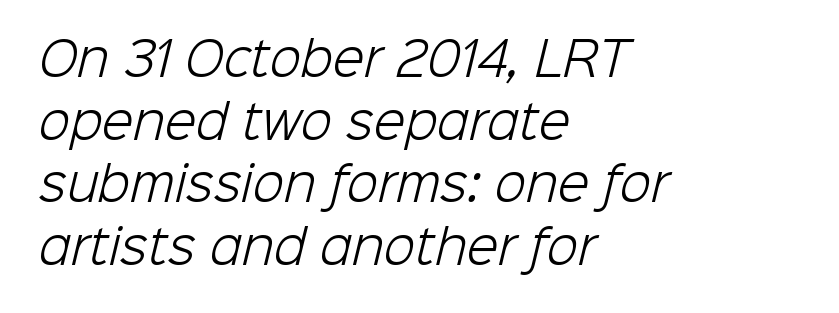
{"serif": "no", "bold": "no", "weight": "light", "width": "normal", "stroke_contrast": "low", "x_height": "medium", "monospaced": "no", "underline": "no", "align": "left", "line_spacing": "normal", "line_spacing_ratio": 1.36, "letter_spacing": "normal", "letter_spacing_em": 0.0, "glyph_px": 46}
